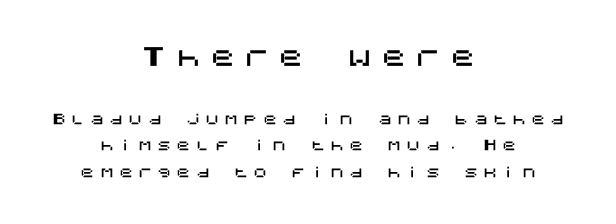
Honestly, there is no underline to notice here at all. Baseline-to-baseline distance is far greater than the letter height. You can tell it's not italic because the verticals are truly vertical. The block sitting higher on the canvas is the one with enlarged characters. The text block is weighted toward neither margin, spreading evenly from the middle. These lines have a slow, spaced-out rhythm from letter to letter.
